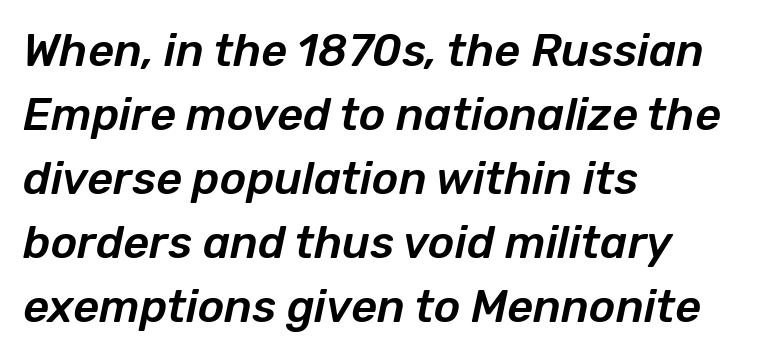
The image shows 45 px text type, italic (leaning right); set left-aligned, normal line spacing (1.42x), normal letter spacing, not underlined; low stroke contrast and a medium x-height.
